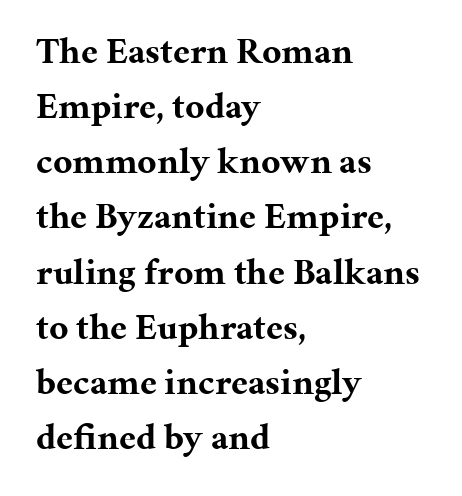
Words float on clear page, feet unadorned. Do the characters align in a grid? No, the font is proportional. This sample uses a serif face. Here the glyphs are tracked normally, forming tight word shapes. Chunky letters — that's bold for sure. The lines sit at an ordinary, default distance from one another.
